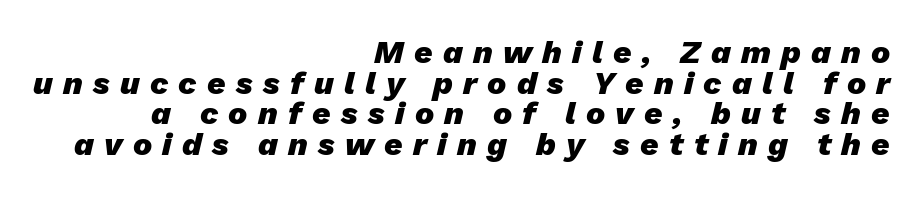
Any mark beneath the type? The region is blank. The vertical gap from one line to the next is small. Weight check: bold — yes, fully. Compared with a flush-left layout, this one pins lines to the opposite, right side. Note the varied advance widths — an 'i' is clearly narrower than an 'm'. The specimen reads as italic at a glance.
